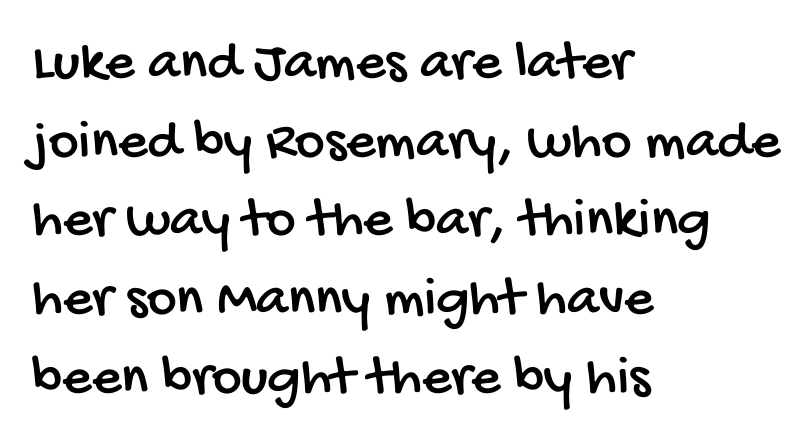
{"serif": "no", "width": "condensed", "stroke_contrast": "low", "x_height": "large", "monospaced": "no", "underline": "no", "align": "left", "line_spacing": "normal", "line_spacing_ratio": 1.38, "letter_spacing": "normal", "letter_spacing_em": 0.0, "glyph_px": 57}
